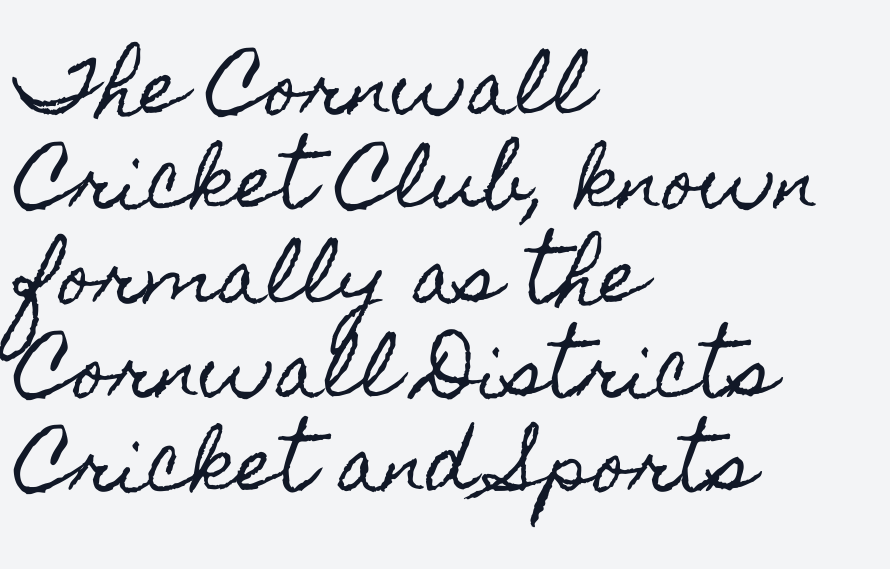
{"width": "condensed", "x_height": "small", "monospaced": "no", "underline": "no", "align": "left", "line_spacing": "normal", "line_spacing_ratio": 1.31, "letter_spacing": "normal", "letter_spacing_em": 0.0, "glyph_px": 72}
